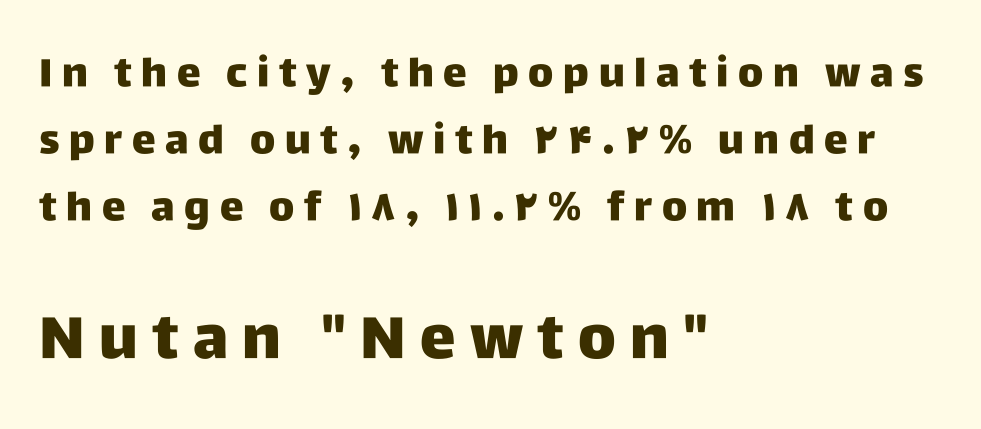
Q: Is the text italic (slanted)? A: No, it is upright.
Q: Is the typeface a serif or a sans-serif typeface? A: Sans-serif.
Q: Is the text underlined? A: No.
Q: How is the paragraph aligned? A: Left-aligned.
Q: Is the spacing between letters normal or unusually wide? A: Unusually wide.
Q: Is the spacing between lines tight, normal or loose? A: Normal.
Q: Which block of text is set in a larger size, the first (top) or the second (bottom)? A: The second (bottom) one.
Q: Width (condensed, normal, or wide)? A: Normal.
Q: Stroke contrast? A: Low.
Q: x-height? A: Large.
Q: Monospaced? A: No.
